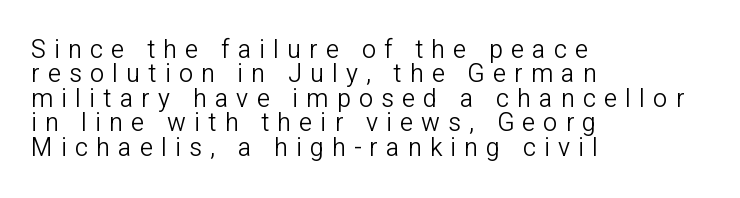
Q: Is the text bold? A: No.
Q: Is the text italic (slanted)? A: No, it is upright.
Q: Is the text underlined? A: No.
Q: How is the paragraph aligned? A: Left-aligned.
Q: Is the spacing between letters normal or unusually wide? A: Unusually wide.
Q: Is the spacing between lines tight, normal or loose? A: Tight.
